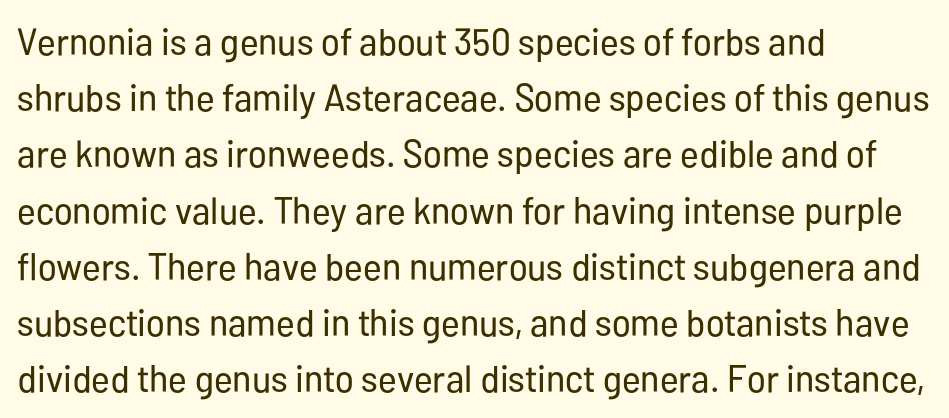
{"serif": "no", "italic": "no", "bold": "no", "weight": "regular", "width": "condensed", "stroke_contrast": "low", "x_height": "medium", "monospaced": "no", "underline": "no", "align": "left", "line_spacing": "normal", "line_spacing_ratio": 1.48, "letter_spacing": "normal", "letter_spacing_em": 0.0, "glyph_px": 38}
